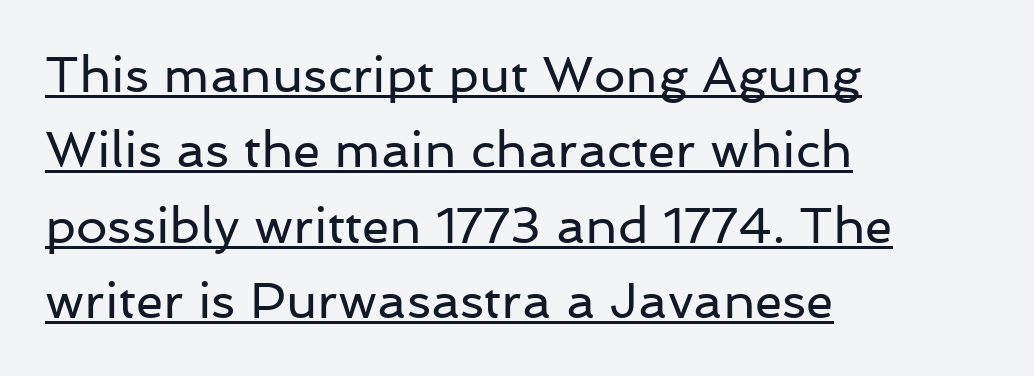
Q: Is the text bold? A: No.
Q: Is the text italic (slanted)? A: No, it is upright.
Q: Is the typeface a serif or a sans-serif typeface? A: Sans-serif.
Q: Is the text underlined? A: Yes.
Q: How is the paragraph aligned? A: Left-aligned.
Q: Is the spacing between letters normal or unusually wide? A: Normal.
Q: Is the spacing between lines tight, normal or loose? A: Normal.
Q: Width (condensed, normal, or wide)? A: Normal.
Q: Stroke contrast? A: Low.
Q: x-height? A: Medium.
Q: Monospaced? A: No.
